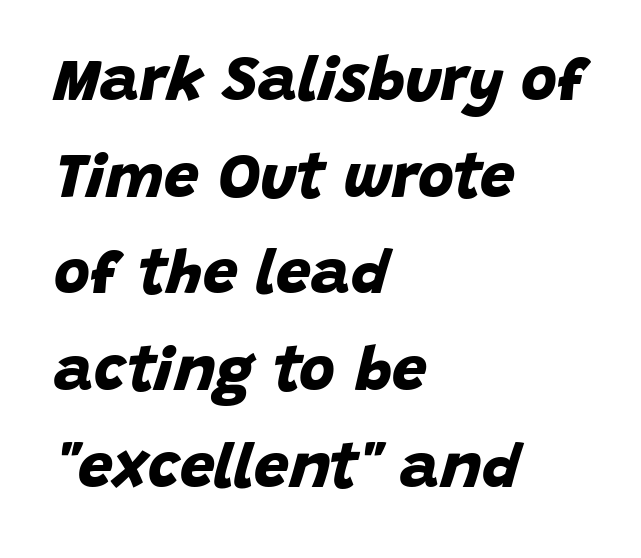
The zone under the glyphs is completely vacant. Varying glyph widths throughout — classic text-font behaviour. Strong, thick strokes mark this as bold type. What stands out about the letter spacing? Nothing — it is the standard amount.
